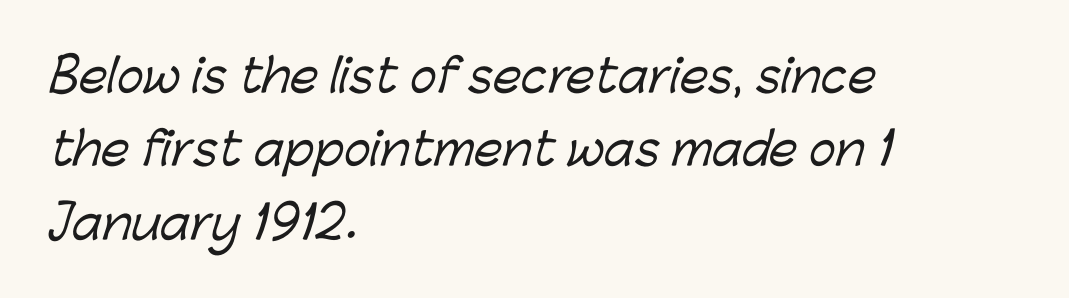
{"serif": "no", "width": "normal", "stroke_contrast": "low", "x_height": "medium", "monospaced": "no", "underline": "no", "align": "left", "line_spacing": "normal", "line_spacing_ratio": 1.63, "letter_spacing": "normal", "letter_spacing_em": 0.0, "glyph_px": 45}
